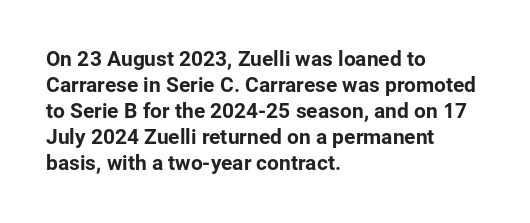
The image shows 21 px text type, upright; set left-aligned, line spacing 1.24x, normal letter spacing, not underlined.
